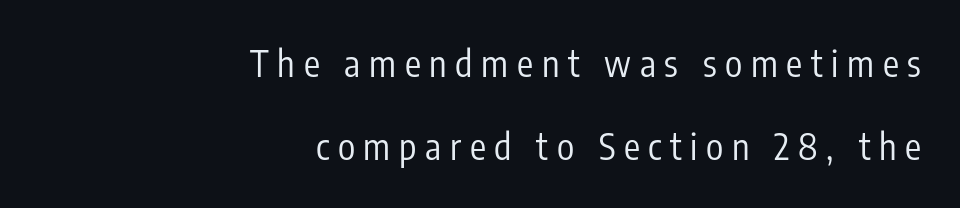
The string is rendered with underlining switched off. Tracking here is generous; glyphs stand well apart from one another. The letters carry no serifs — their stems end cleanly without finishing strokes. Is the stroke heavy? The answer is a plain regular-or-lighter. The face used here is proportionally spaced, like ordinary book or web type. Interline gaps are noticeably wide in this sample.
